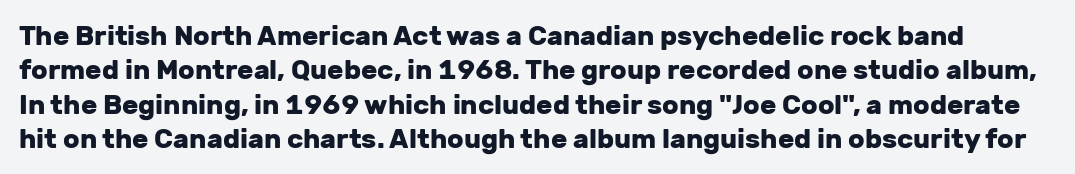
{"italic": "no", "bold": "yes", "underline": "no", "line_spacing": "normal", "line_spacing_ratio": 1.27, "letter_spacing": "normal", "letter_spacing_em": 0.0, "glyph_px": 27}
